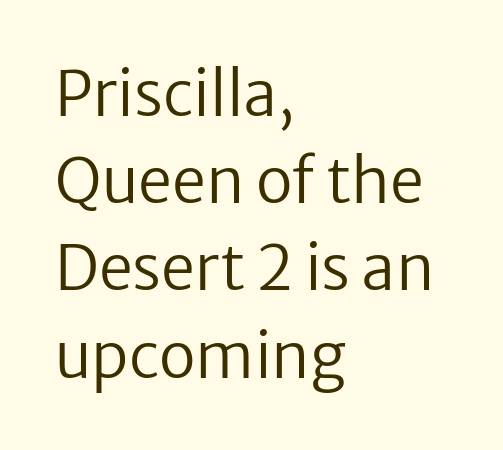
The image shows 61 px regular-weight sans-serif type, upright; set left-aligned, normal line spacing (1.43x), normal letter spacing, not underlined; low stroke contrast and a medium x-height.
